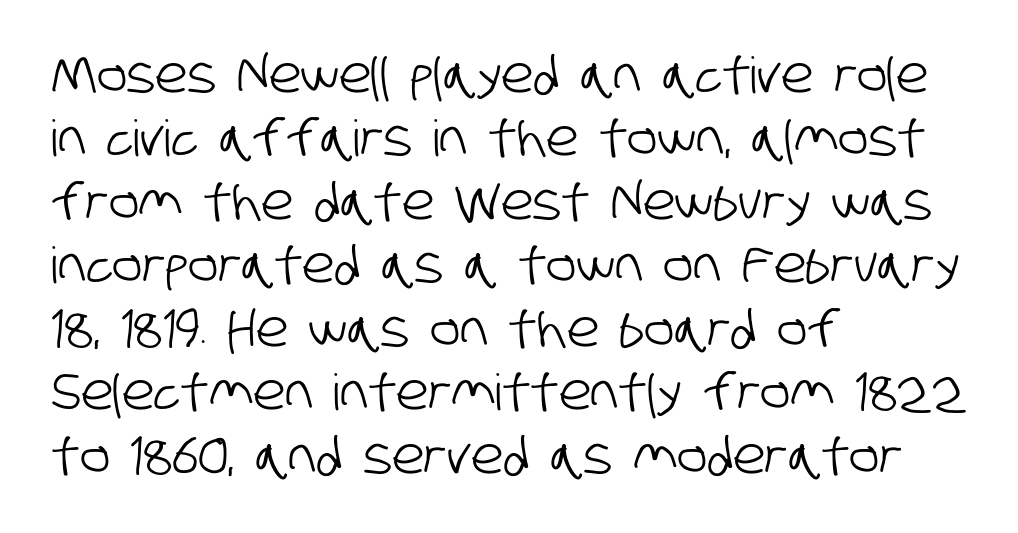
Q: Is the typeface a serif or a sans-serif typeface? A: Sans-serif.
Q: Is the text underlined? A: No.
Q: How is the paragraph aligned? A: Left-aligned.
Q: Is the spacing between letters normal or unusually wide? A: Normal.
Q: Is the spacing between lines tight, normal or loose? A: Normal.
Q: Width (condensed, normal, or wide)? A: Condensed.
Q: Stroke contrast? A: Low.
Q: x-height? A: Large.
Q: Monospaced? A: No.
